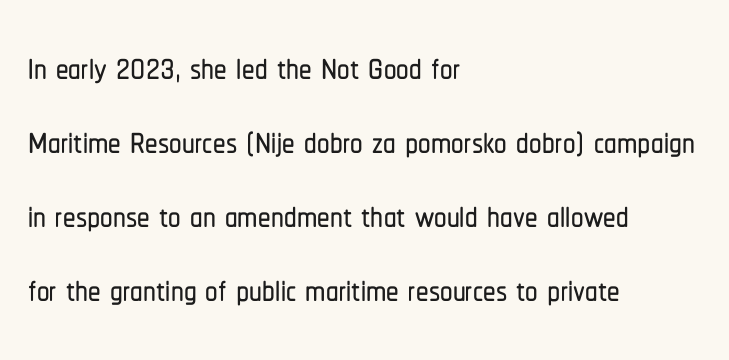
This rendering features lettering with no underline. The glyphs in this specimen are sans serif. Quick note: not italic, upright. Line beginnings align vertically; line endings do not.
